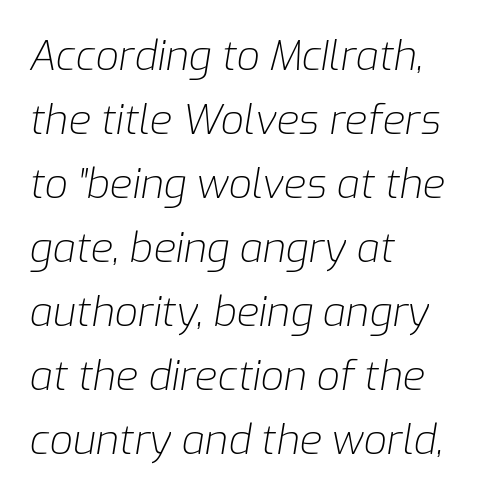
In CSS terms this would be text-align: left. Vertically, the passage feels balanced, rows spaced as you'd expect. What stands out about the letter spacing? Nothing — it is the standard amount. Stems and bowls with no extra thickness — not bold. Character widths vary here, with narrow letters taking less room than wide ones. Underline: absent.
